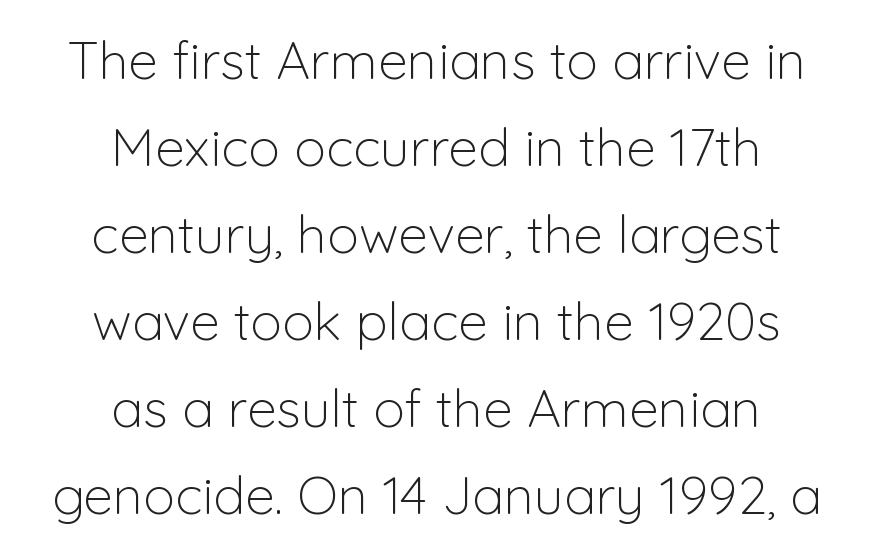
The image shows 53 px light sans-serif type, upright; set centered, normal line spacing (1.64x), normal letter spacing, not underlined; low stroke contrast and a medium x-height.
